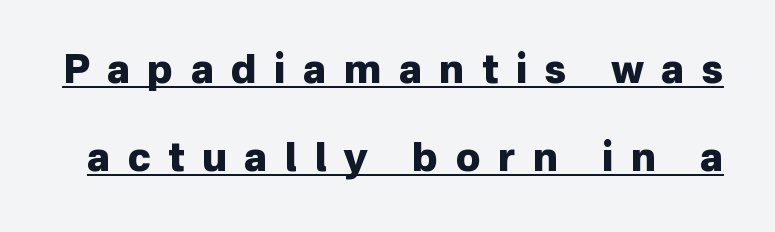
Notice how thick the strokes are: this is what a full bold looks like. The face used here appears with an underline applied. Note the varied advance widths — an 'i' is clearly narrower than an 'm'. Is this a sans? Yes — the strokes have no serifs. Line spacing here is loose.
